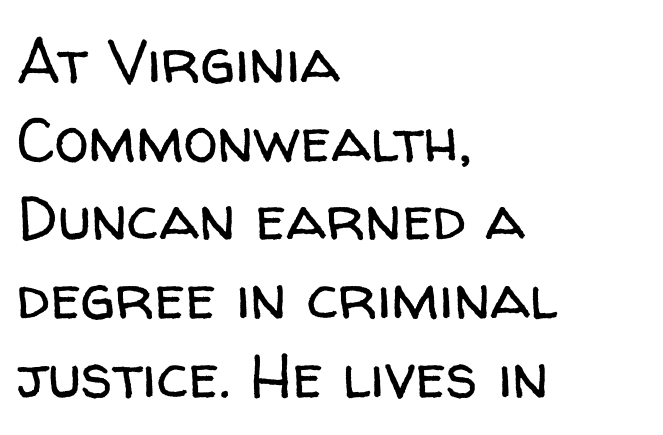
Is the block centered? No — it sits flush against the left margin. The weight tops out at a normal text grade. Do the letters lean? They stand straight. You can tell from the bare stems that sans-serif type was used. Vertically, the passage feels balanced, rows spaced as you'd expect.
